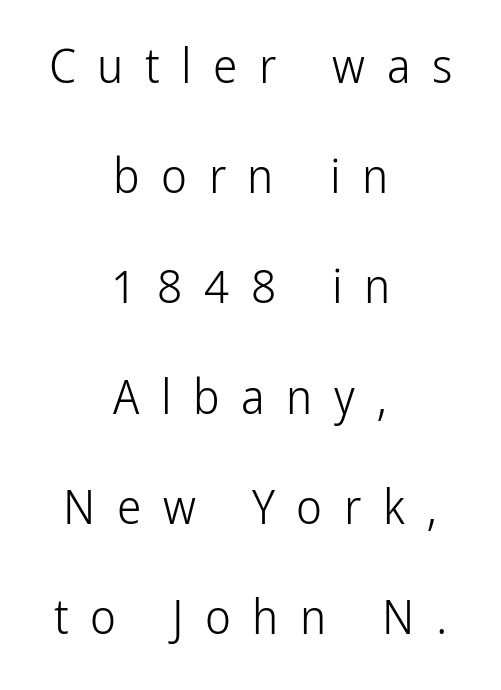
A typesetter would call this proportional, since set widths differ per character. In CSS terms this would be text-align: center. This rendering employs a face without finishing strokes, i.e., a sans-serif. There is plenty of visible air inserted between adjacent glyphs. The typesetting does not lean heavy: it is not bold.
